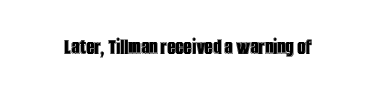
The image shows 23 px text type, upright; set normal letter spacing, not underlined.
